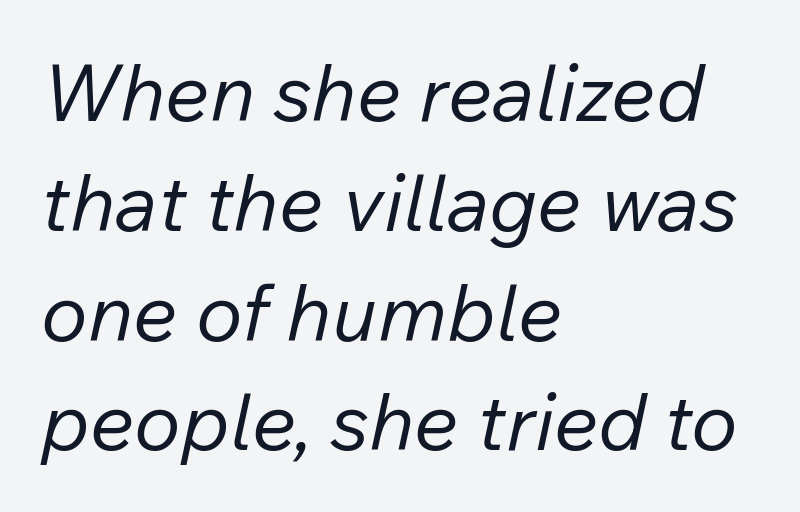
Q: Is the text bold? A: No.
Q: Is the text italic (slanted)? A: Yes, it leans right by about 12 degrees.
Q: Is the text underlined? A: No.
Q: How is the paragraph aligned? A: Left-aligned.
Q: Is the spacing between letters normal or unusually wide? A: Normal.
Q: Is the spacing between lines tight, normal or loose? A: Normal.
Q: Width (condensed, normal, or wide)? A: Normal.
Q: Stroke contrast? A: Low.
Q: x-height? A: Medium.
Q: Monospaced? A: No.
